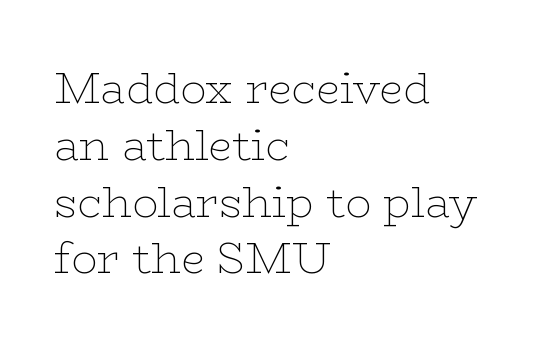
Nobody drew a line under any word here. Character widths vary here, with narrow letters taking less room than wide ones. A typesetter would mark this as roman, not italic. Teacher's note: observe the even left margin — that is flush-left alignment.
